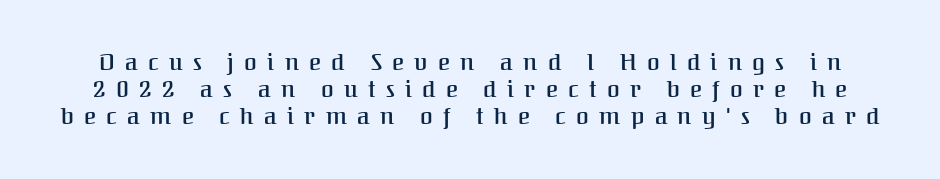
The image shows 23 px text type, upright; set line spacing 1.17x, unusually wide letter spacing (+0.45 em), not underlined.
